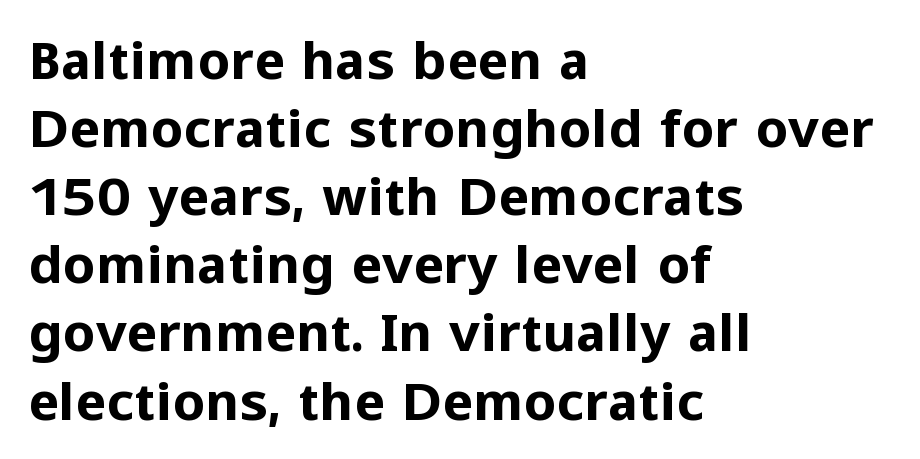
{"serif": "no", "italic": "no", "bold": "yes", "weight": "bold", "width": "normal", "stroke_contrast": "low", "x_height": "medium", "monospaced": "no", "underline": "no", "align": "left", "line_spacing": "normal", "line_spacing_ratio": 1.31, "letter_spacing": "normal", "letter_spacing_em": 0.0, "glyph_px": 52}
